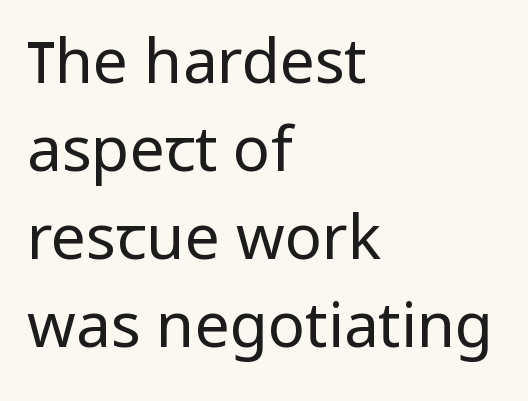
The image shows 62 px regular-weight sans-serif type, upright; set left-aligned, normal line spacing (1.42x), normal letter spacing, not underlined; low stroke contrast and a medium x-height.
